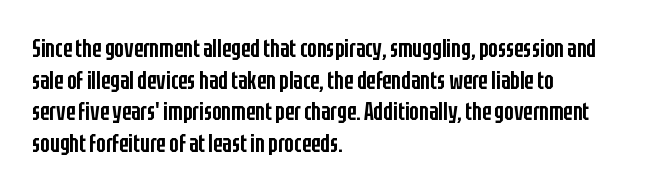
The image shows 25 px text type, upright; set left-aligned, normal line spacing (1.27x), normal letter spacing, not underlined.
